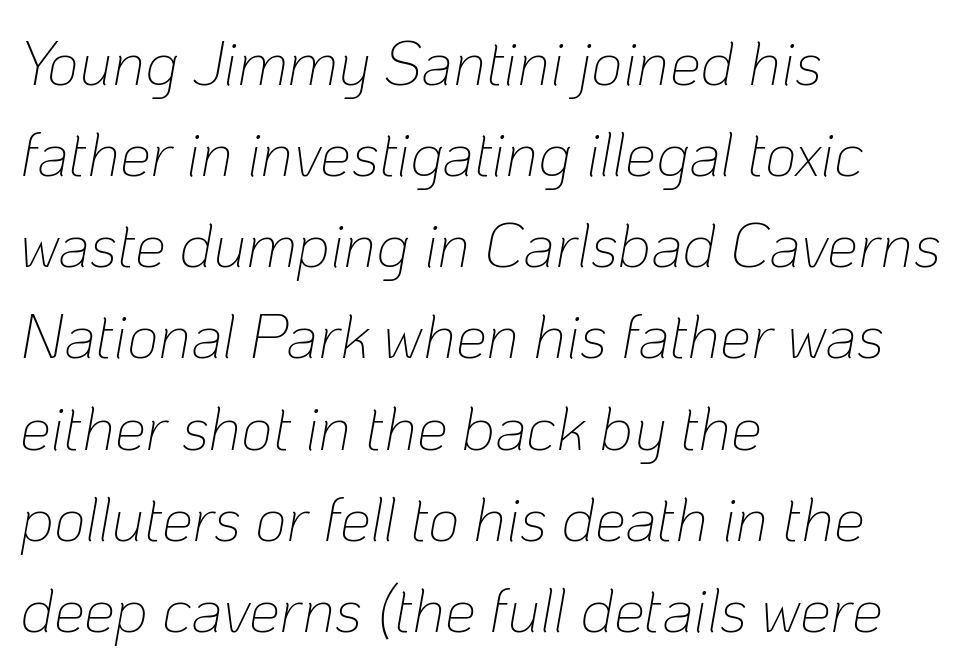
{"italic": "yes", "lean": "right", "slant_degrees": 10, "bold": "no", "weight": "thin", "width": "normal", "stroke_contrast": "low", "x_height": "medium", "monospaced": "no", "underline": "no", "align": "left", "line_spacing": "normal", "line_spacing_ratio": 1.47, "letter_spacing": "normal", "letter_spacing_em": 0.0, "glyph_px": 62}
